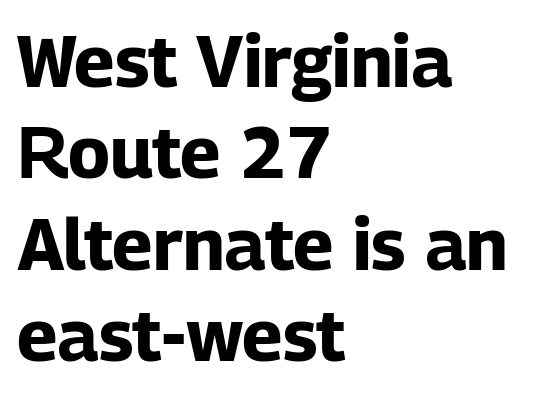
Q: Is the text bold? A: Yes.
Q: Is the text italic (slanted)? A: No, it is upright.
Q: Is the typeface a serif or a sans-serif typeface? A: Sans-serif.
Q: Is the text underlined? A: No.
Q: How is the paragraph aligned? A: Left-aligned.
Q: Is the spacing between letters normal or unusually wide? A: Normal.
Q: Is the spacing between lines tight, normal or loose? A: Normal.
Q: Width (condensed, normal, or wide)? A: Normal.
Q: Stroke contrast? A: Low.
Q: x-height? A: Medium.
Q: Monospaced? A: No.
